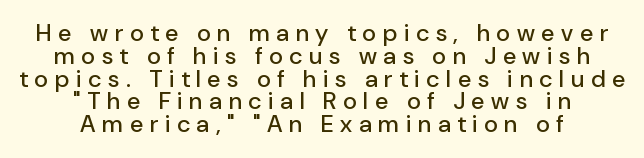
{"italic": "no", "underline": "no", "align": "center", "line_spacing": "tight", "line_spacing_ratio": 0.95, "letter_spacing": "wide", "letter_spacing_em": 0.28, "glyph_px": 24}
